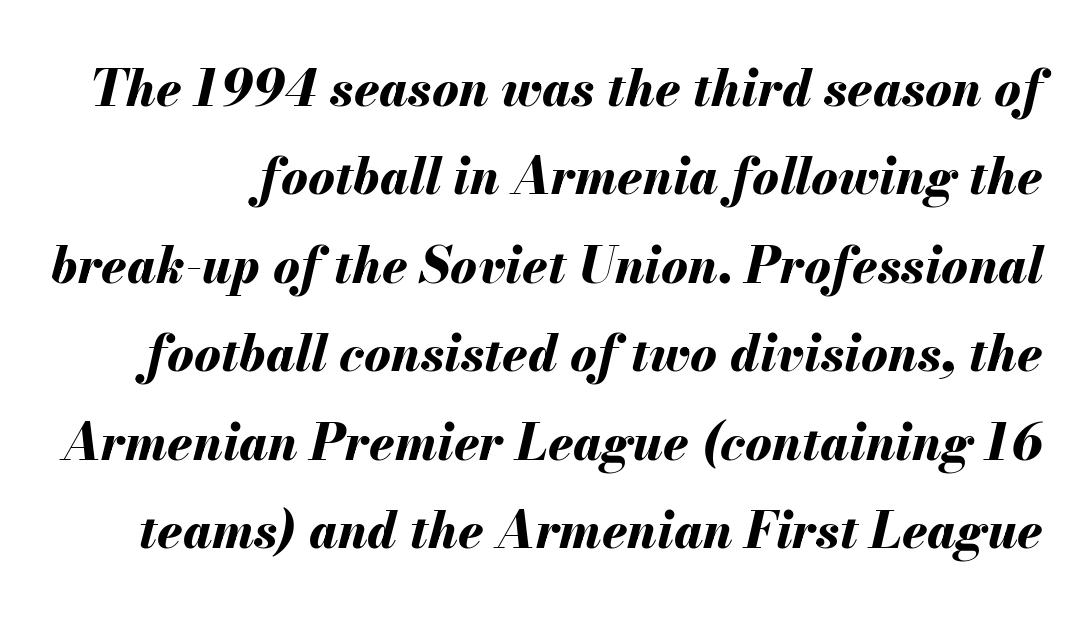
Descenders are the only things crossing below the line. Typesetter's note: full bold, strokes at maximum text heaviness. Style check: oblique. You could call the tracking neutral — neither tight nor loose.
